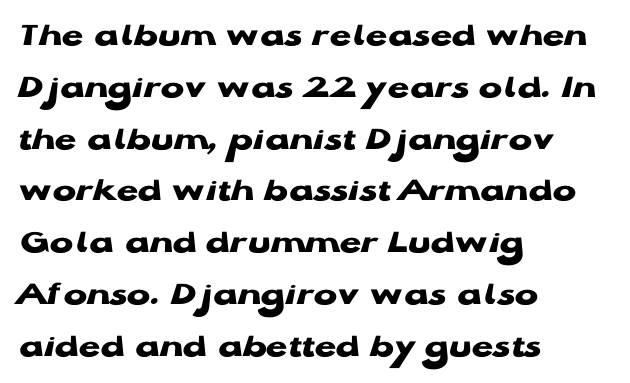
Vertical strokes here are truly vertical. Notice how the passage keeps a crisp vertical edge on the left only. This sample has the flowing, uneven cadence of proportional lettering. This sample keeps an unexceptional amount of space between lines.
